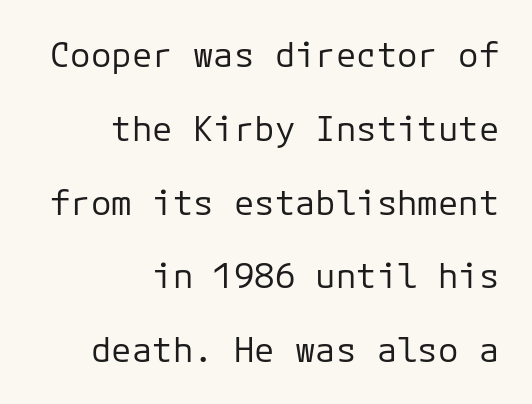
Q: Is the text bold? A: No.
Q: Is the text italic (slanted)? A: No, it is upright.
Q: Is the typeface a serif or a sans-serif typeface? A: Sans-serif.
Q: Is the text underlined? A: No.
Q: How is the paragraph aligned? A: Right-aligned.
Q: Is the spacing between letters normal or unusually wide? A: Normal.
Q: Is the spacing between lines tight, normal or loose? A: Loose.
Q: Width (condensed, normal, or wide)? A: Normal.
Q: Stroke contrast? A: Low.
Q: x-height? A: Medium.
